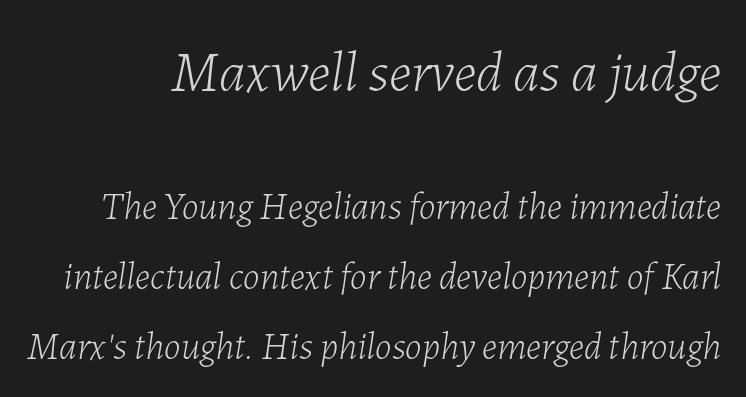
The image shows 57 px light type, italic (leaning right); set line spacing 1.84x, normal letter spacing, not underlined; the first (top) block is 1.5x larger; low stroke contrast and a medium x-height.
